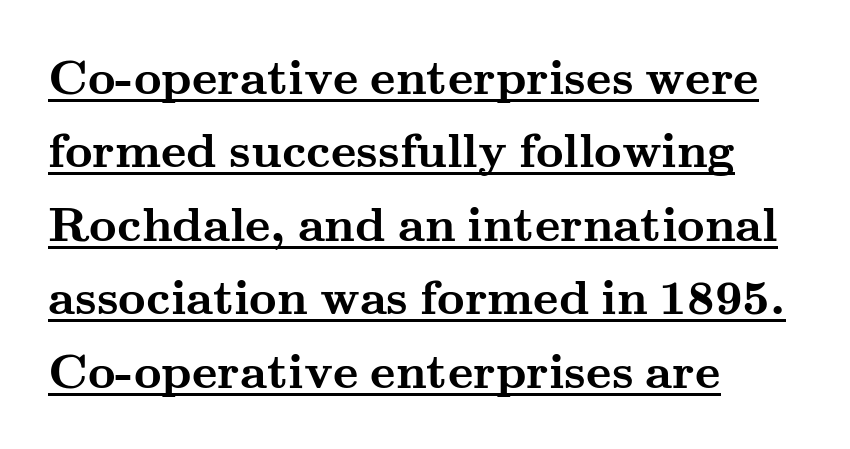
The face used here appears with an underline applied. A dark, heavy texture on the line: the type is bold. The setting favours the left margin, as ordinary paragraphs usually do. Serifs: yes, visible at the terminals of the letterforms. In terms of posture, this sample is upright.
